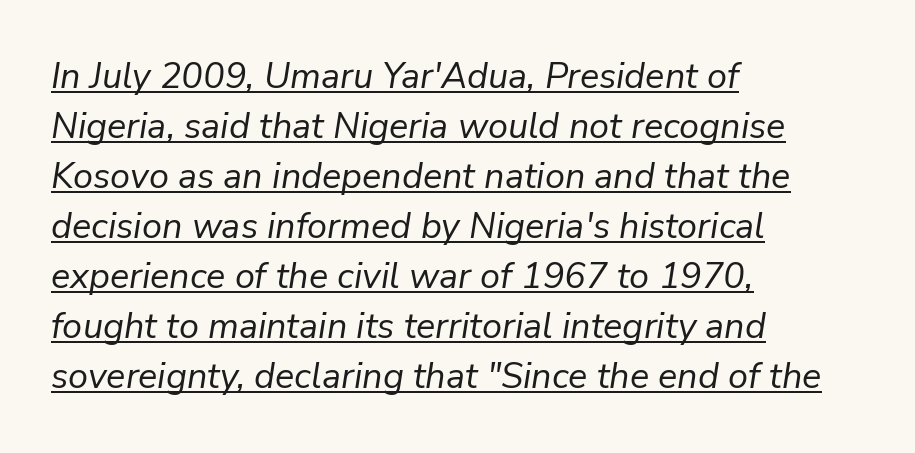
The image shows 36 px regular-weight type, italic (leaning right); set left-aligned, normal line spacing (1.39x), normal letter spacing, underlined; low stroke contrast and a medium x-height.
